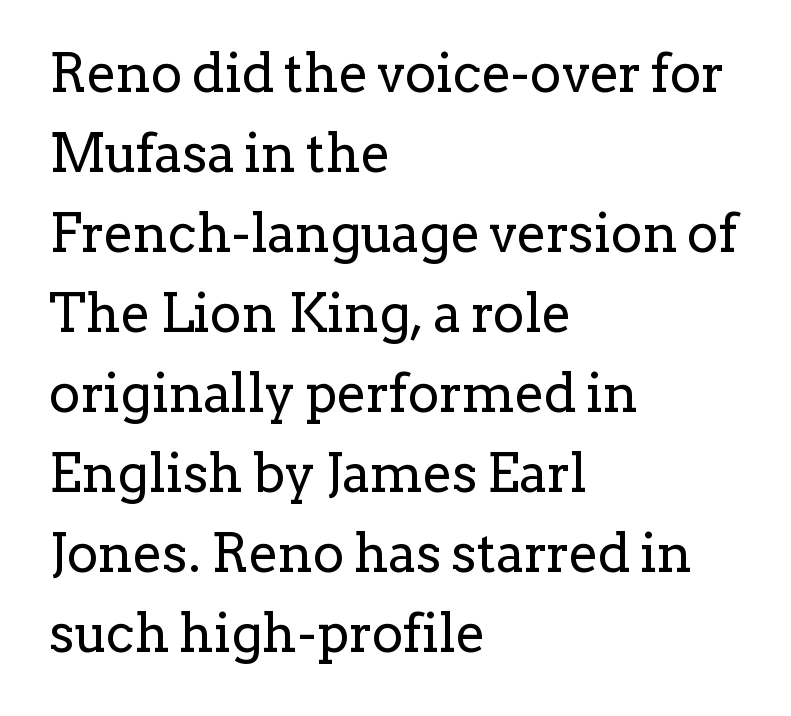
Q: Is the text bold? A: No.
Q: Is the text italic (slanted)? A: No, it is upright.
Q: Is the typeface a serif or a sans-serif typeface? A: Serif.
Q: Is the text underlined? A: No.
Q: How is the paragraph aligned? A: Left-aligned.
Q: Is the spacing between letters normal or unusually wide? A: Normal.
Q: Is the spacing between lines tight, normal or loose? A: Normal.
Q: Width (condensed, normal, or wide)? A: Normal.
Q: Stroke contrast? A: Low.
Q: x-height? A: Medium.
Q: Monospaced? A: No.
